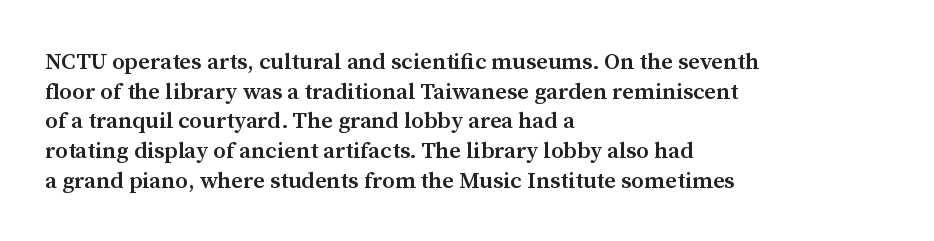
{"italic": "no", "bold": "semi", "underline": "no", "align": "left", "line_spacing": "normal", "line_spacing_ratio": 1.29, "letter_spacing": "normal", "letter_spacing_em": 0.0, "glyph_px": 23}
